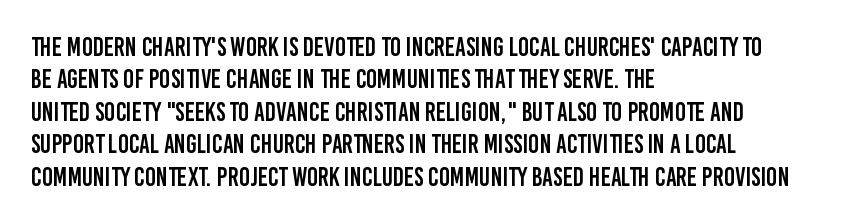
{"italic": "no", "underline": "no", "align": "left", "line_spacing": "normal", "line_spacing_ratio": 1.25, "letter_spacing": "normal", "letter_spacing_em": 0.0, "glyph_px": 26}
